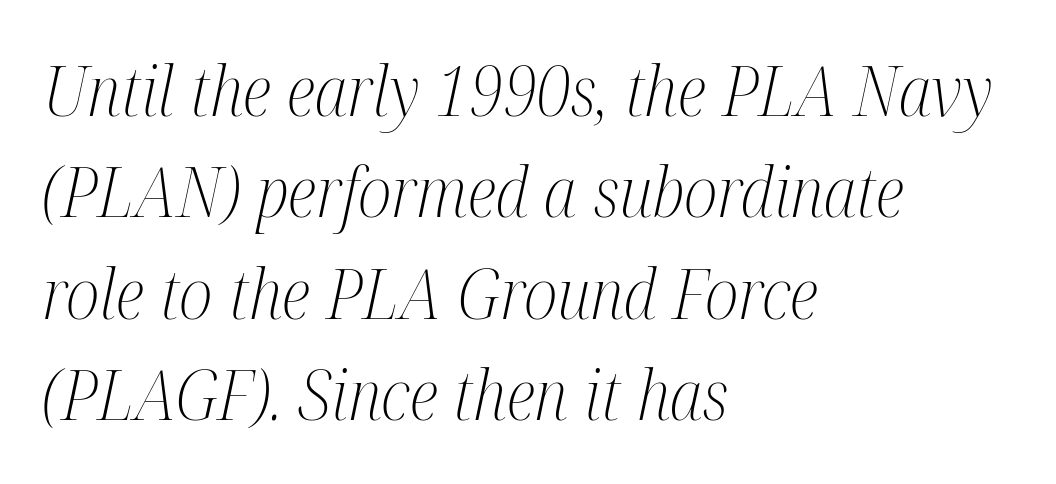
The image shows 69 px light, condensed serif type, italic (leaning right); set left-aligned, normal line spacing (1.47x), normal letter spacing, not underlined; medium stroke contrast and a medium x-height.
